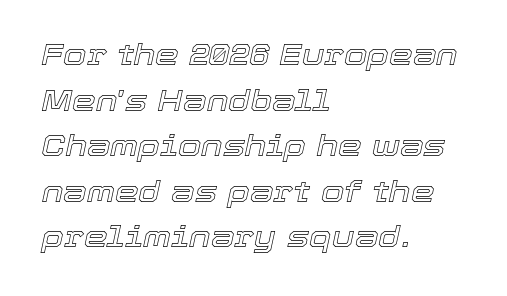
{"italic": "yes", "lean": "right", "slant_degrees": 12, "width": "normal", "x_height": "medium", "monospaced": "no", "underline": "no", "align": "left", "line_spacing": "normal", "line_spacing_ratio": 1.52, "letter_spacing": "normal", "letter_spacing_em": 0.0, "glyph_px": 30}
